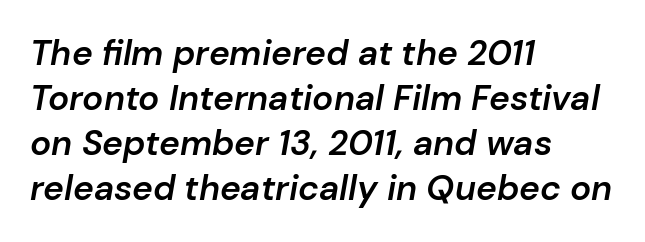
{"italic": "yes", "lean": "right", "slant_degrees": 10, "bold": "semi", "weight": "semibold", "width": "normal", "stroke_contrast": "low", "x_height": "medium", "monospaced": "no", "underline": "no", "align": "left", "line_spacing": "normal", "line_spacing_ratio": 1.29, "letter_spacing": "normal", "letter_spacing_em": 0.0, "glyph_px": 35}
